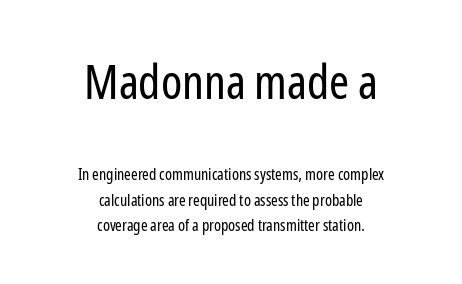
Q: Is the text bold? A: No.
Q: Is the text italic (slanted)? A: No, it is upright.
Q: Is the typeface a serif or a sans-serif typeface? A: Sans-serif.
Q: Is the text underlined? A: No.
Q: How is the paragraph aligned? A: Centered.
Q: Is the spacing between letters normal or unusually wide? A: Normal.
Q: Is the spacing between lines tight, normal or loose? A: Normal.
Q: Which block of text is set in a larger size, the first (top) or the second (bottom)? A: The first (top) one.
Q: Width (condensed, normal, or wide)? A: Condensed.
Q: Stroke contrast? A: Low.
Q: x-height? A: Medium.
Q: Monospaced? A: No.
